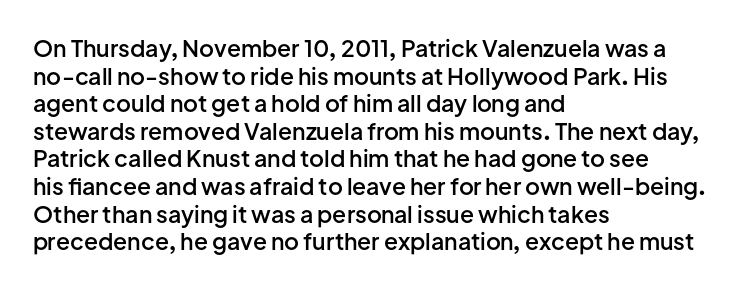
The image shows 23 px text type, upright; set left-aligned, line spacing 1.2x, normal letter spacing, not underlined.
